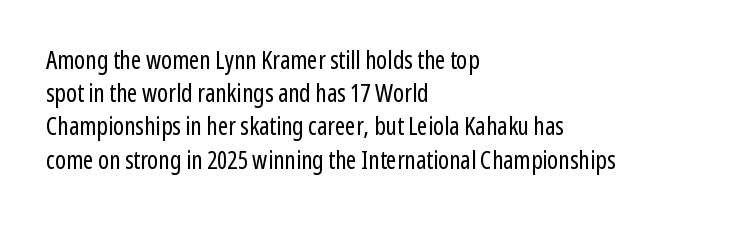
Q: Is the text bold? A: No.
Q: Is the text italic (slanted)? A: No, it is upright.
Q: Is the text underlined? A: No.
Q: How is the paragraph aligned? A: Left-aligned.
Q: Is the spacing between letters normal or unusually wide? A: Normal.
Q: Is the spacing between lines tight, normal or loose? A: Normal.
